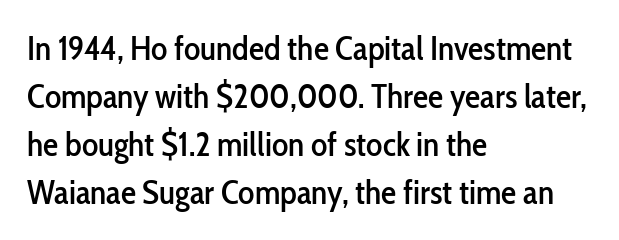
Are there feet on the stems? There aren't — it's a sans. This sample is left-justified, so line endings fall wherever the words run out. Spacing verdict: proportional, widths tailored to each character. Vertical strokes here are truly vertical. Each new line begins a customary step beneath the previous one. These lines keep a tight, regular rhythm from letter to letter.
